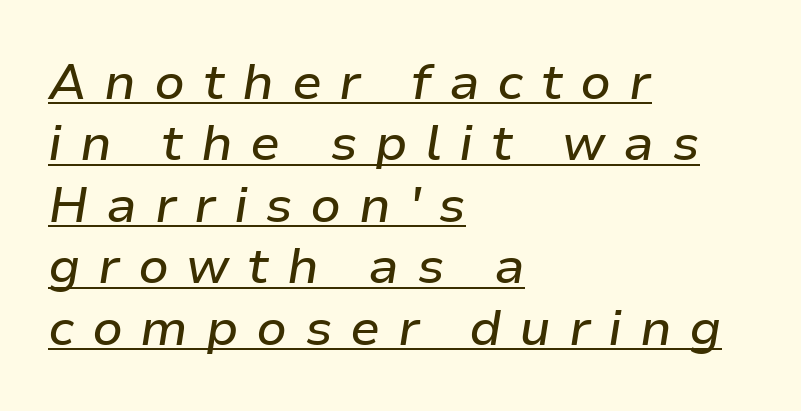
{"italic": "yes", "lean": "right", "slant_degrees": 9, "width": "normal", "stroke_contrast": "low", "x_height": "medium", "monospaced": "no", "underline": "yes", "align": "left", "line_spacing_ratio": 1.23, "letter_spacing": "wide", "letter_spacing_em": 0.35, "glyph_px": 50}
